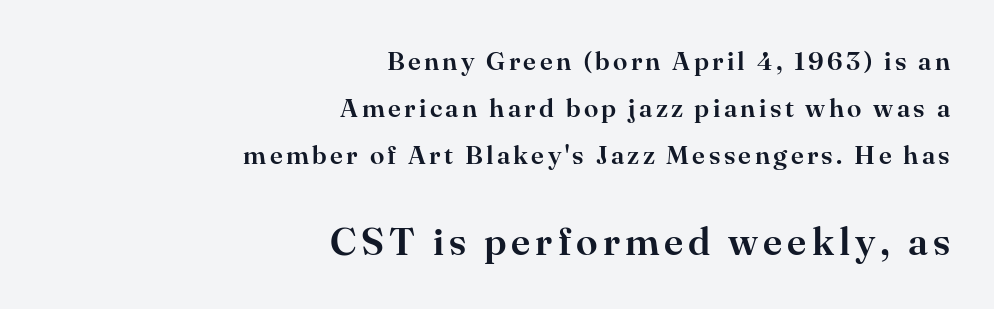
{"serif": "yes", "italic": "no", "width": "normal", "stroke_contrast": "high", "x_height": "small", "monospaced": "no", "underline": "no", "align": "right", "line_spacing_ratio": 1.8, "larger_block": "second", "size_ratio": 1.5, "glyph_px": 39}
